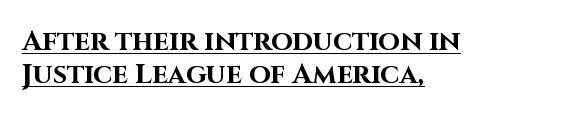
The image shows 28 px bold sans-serif type, upright; set left-aligned, line spacing 1.17x, normal letter spacing, underlined; high stroke contrast and a large x-height.
